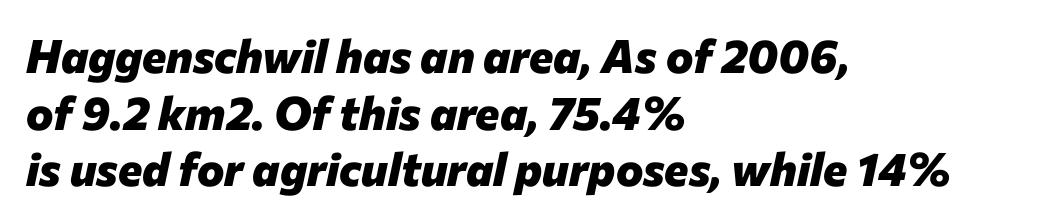
Is the letter spacing exaggerated? No — it looks like the ordinary default. Emphasis by weight is at full strength: bold. The face used here is proportionally spaced, like ordinary book or web type. Any mark beneath the type? The region is blank.
